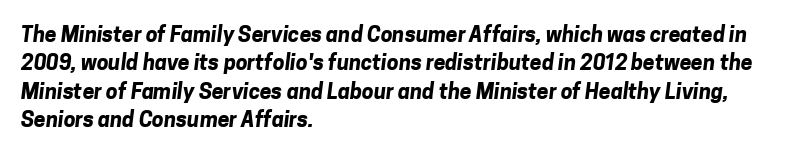
A typesetter would call this leading conventional body-copy spacing. Is the block centered? No — it sits flush against the left margin. Characters follow at the spacing the type designer built in. Strokes here are thick enough to call this a true bold. The foot of each line stays bare and open.
